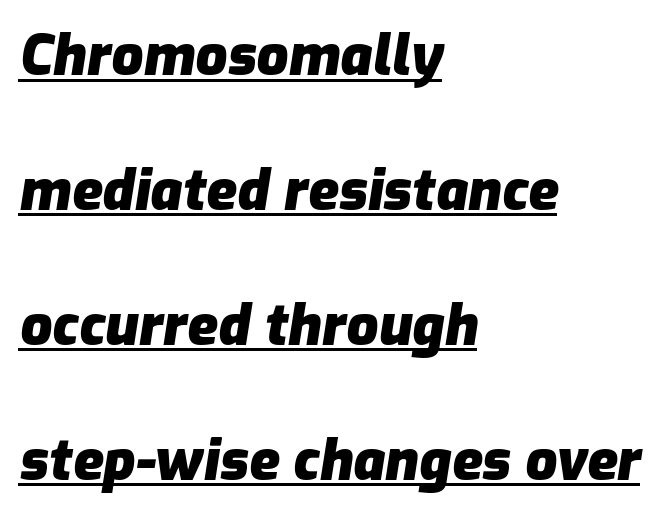
One glance says open: line gaps are wider than usual. Does extra space separate the letters? No, they use regular spacing. Left-aligned paragraph, ragged on the right. Descenders here cross a horizontal rule under the line.
